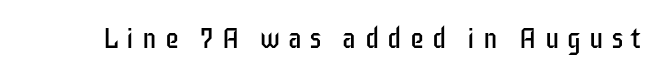
The image shows 28 px regular-weight, condensed sans-serif type, upright; set unusually wide letter spacing (+0.29 em), not underlined; low stroke contrast and a large x-height.
